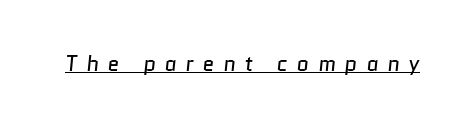
The type is letterspaced generously, with wide tracking. Looks like someone drew a line under every word here. Weight: not bold — regular or lighter.
